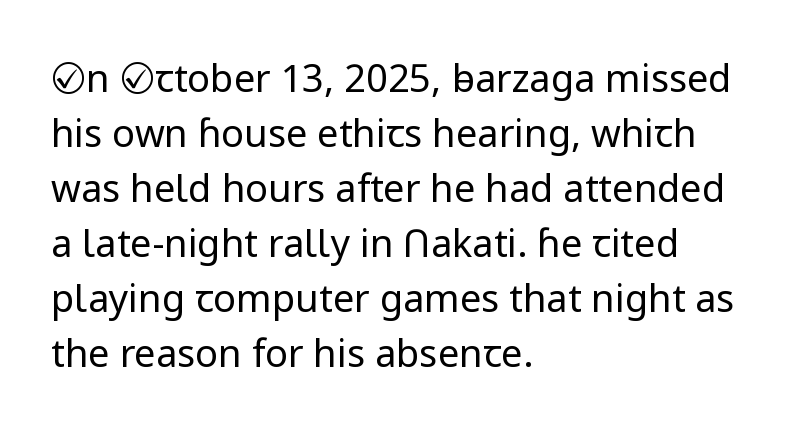
Observe the ordinary spacing: letters are neighbours, not strangers. The paragraph shown leans on its left margin. Is there any slant? The stems are plumb. I'd call this a sans setting — the letters go barefoot.
